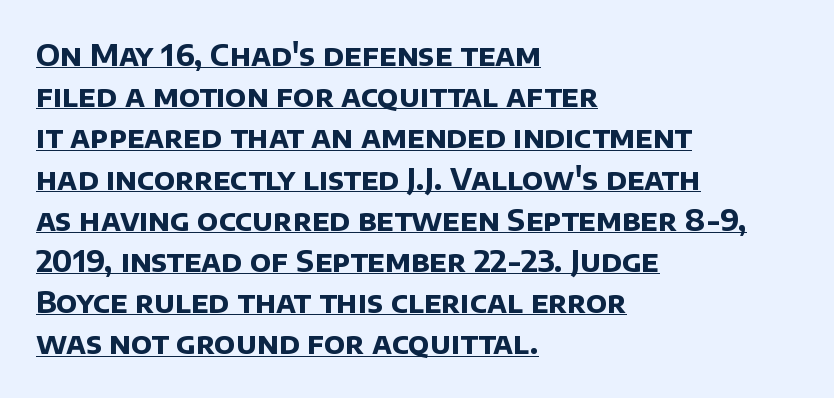
The image shows 29 px bold sans-serif type; set left-aligned, normal line spacing (1.42x), normal letter spacing, underlined; low stroke contrast and a large x-height.
